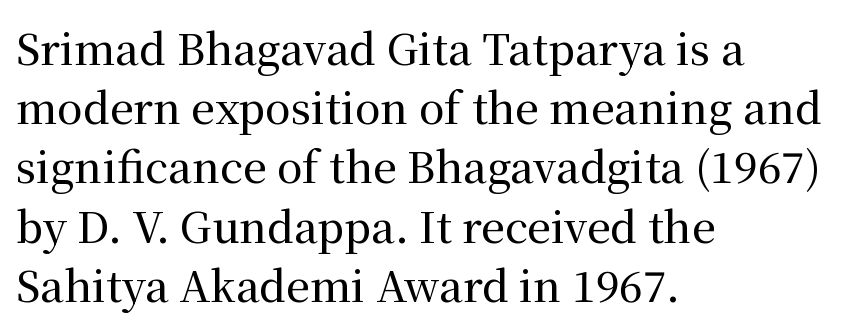
{"serif": "yes", "italic": "no", "width": "normal", "stroke_contrast": "medium", "x_height": "medium", "monospaced": "no", "underline": "no", "align": "left", "line_spacing": "normal", "line_spacing_ratio": 1.41, "letter_spacing": "normal", "letter_spacing_em": 0.0, "glyph_px": 42}
